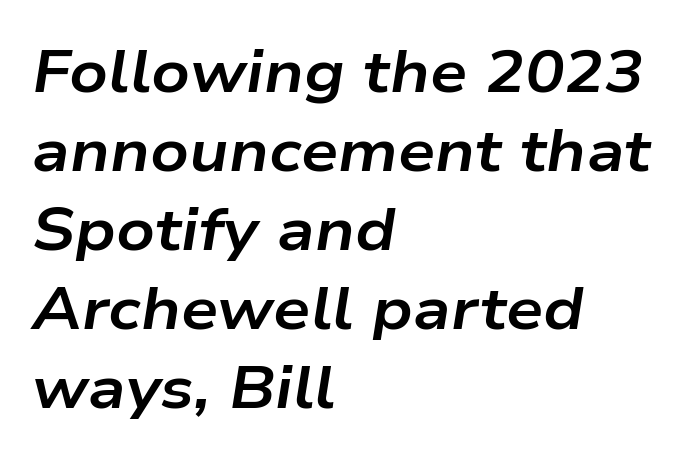
On the weight axis this lands at bold, roughly 700. Italic? Definitely — the glyphs are oblique. Short and long lines alike share a common starting point at left. Honestly, the letter spacing is just normal — you wouldn't notice it. This block has exactly the height ordinary leading produces. You could not count columns in this text — the font is proportionally spaced.
